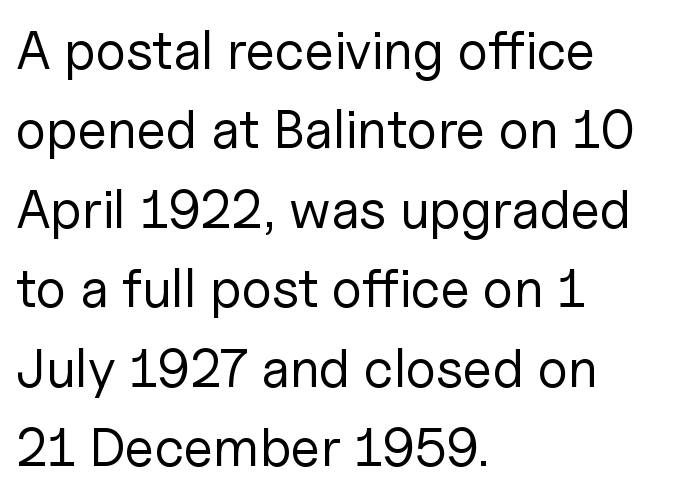
{"serif": "no", "italic": "no", "bold": "no", "weight": "regular", "width": "normal", "stroke_contrast": "low", "x_height": "medium", "monospaced": "no", "underline": "no", "align": "left", "line_spacing": "normal", "line_spacing_ratio": 1.47, "letter_spacing": "normal", "letter_spacing_em": 0.0, "glyph_px": 54}
